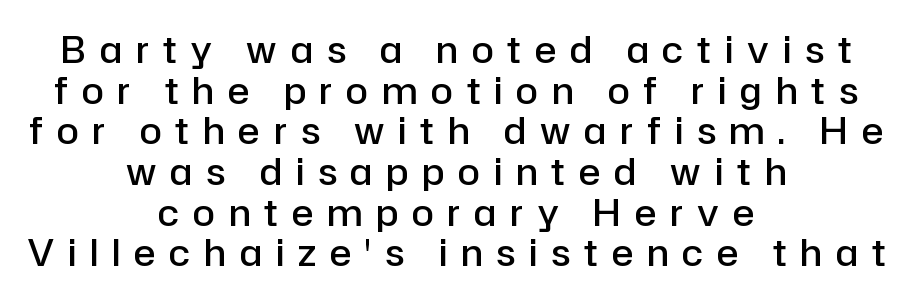
The image shows 36 px semibold sans-serif type, upright; set centered, tight line spacing (1.13x), unusually wide letter spacing (+0.39 em), not underlined; low stroke contrast and a medium x-height.
